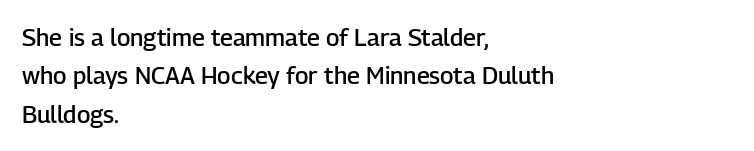
Q: Is the text bold? A: Semi-bold.
Q: Is the text italic (slanted)? A: No, it is upright.
Q: Is the text underlined? A: No.
Q: How is the paragraph aligned? A: Left-aligned.
Q: Is the spacing between letters normal or unusually wide? A: Normal.
Q: Is the spacing between lines tight, normal or loose? A: Normal.
